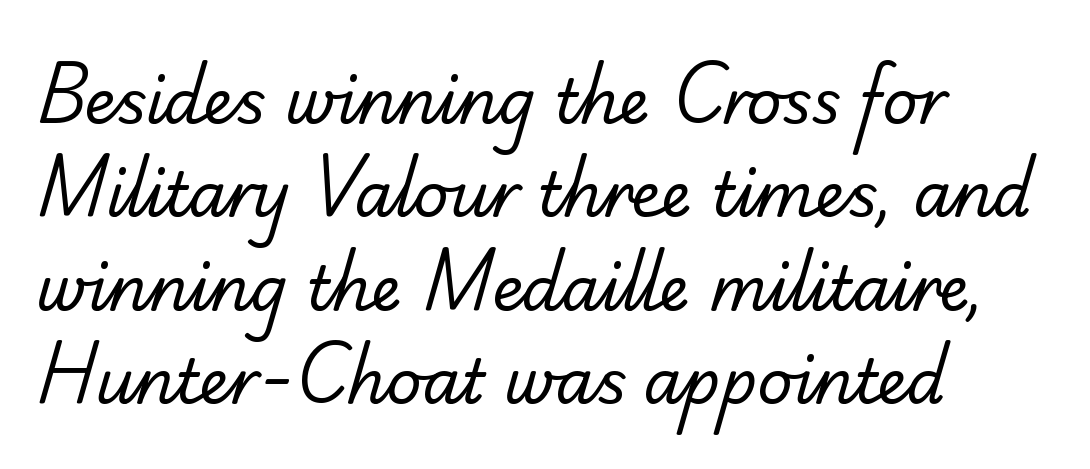
Q: Is the text bold? A: No.
Q: Is the typeface a serif or a sans-serif typeface? A: Sans-serif.
Q: Is the text underlined? A: No.
Q: How is the paragraph aligned? A: Left-aligned.
Q: Is the spacing between letters normal or unusually wide? A: Normal.
Q: Is the spacing between lines tight, normal or loose? A: Normal.
Q: Width (condensed, normal, or wide)? A: Normal.
Q: Stroke contrast? A: Low.
Q: x-height? A: Small.
Q: Monospaced? A: No.
